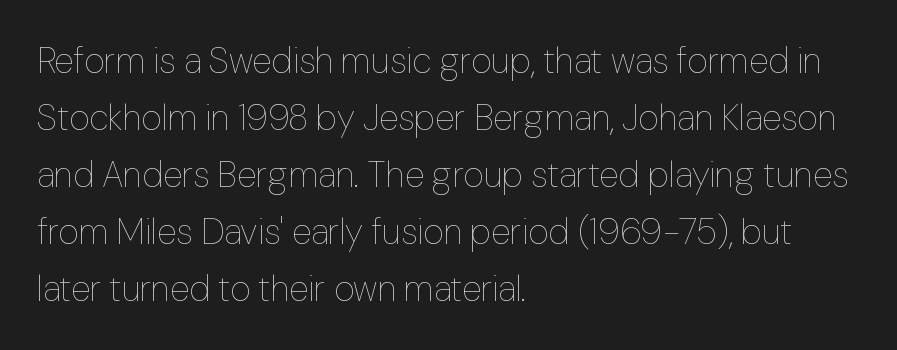
The image shows 36 px thin type, upright; set left-aligned, normal line spacing (1.58x), normal letter spacing, not underlined; low stroke contrast and a medium x-height.
